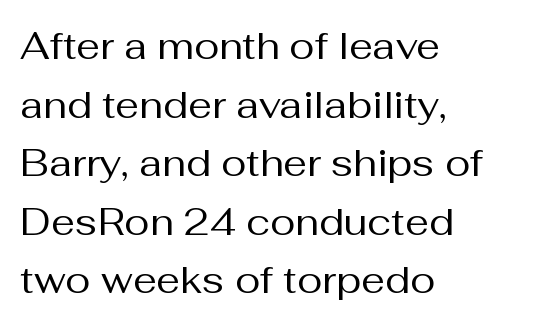
Posture: upright roman. The specimen omits any rule beneath the text block's lines. Honestly, the row spacing looks completely unremarkable. Does extra space separate the letters? No, they use regular spacing.
